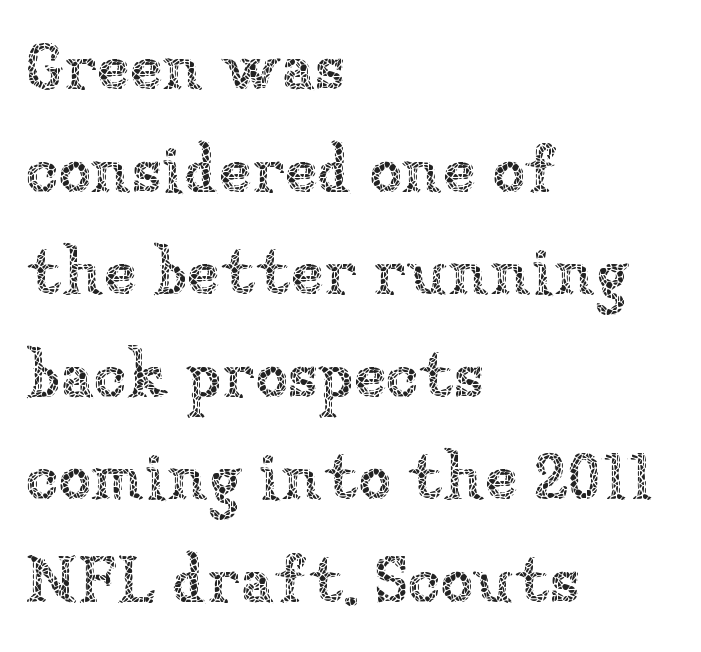
These lines are rendered in a variable-pitch font. The type is set solid horizontally, with unmodified tracking. Ink coverage per letter is moderate at most. Lines of text with bare space underneath. The designer left line spacing at the default.
